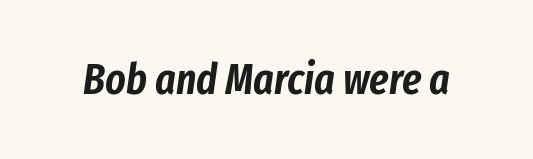
The image shows 43 px condensed type, italic (leaning right); set normal letter spacing, not underlined; low stroke contrast and a medium x-height.
